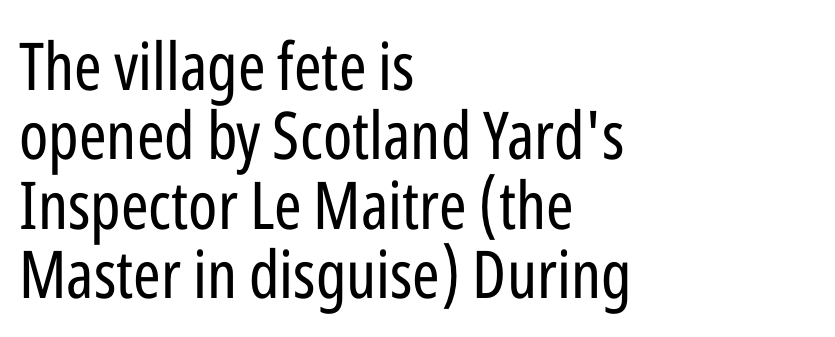
You could not count columns in this text — the font is proportionally spaced. Cramped leading. This is the regular roman posture of the typeface. The weight would be labelled regular, book, light, or lighter still.
